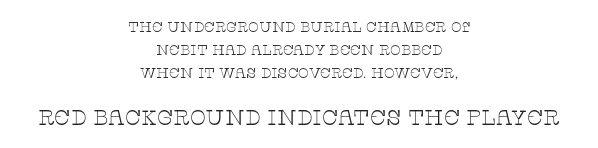
The image shows 21 px text type, upright; set centered, normal line spacing (1.64x), normal letter spacing, not underlined; the second (bottom) block is 1.5x larger.
